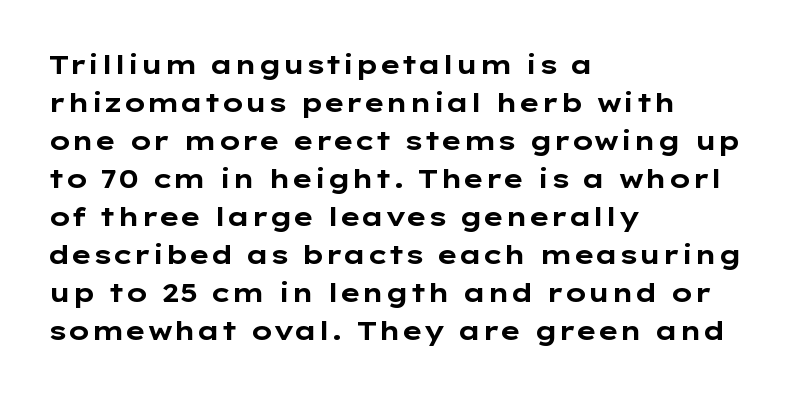
{"italic": "no", "bold": "yes", "underline": "no", "align": "left", "line_spacing": "normal", "line_spacing_ratio": 1.46, "letter_spacing": "normal", "letter_spacing_em": 0.0, "glyph_px": 26}
